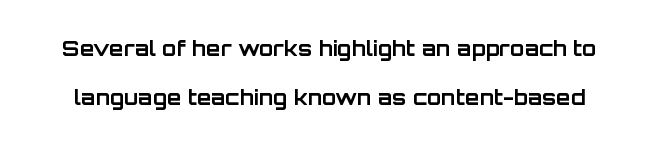
Quick note: not italic, upright. The passage shown has conventional tracking throughout. Clear beneath every line of the passage. Strokes here are thick enough to call this a true bold. Is there much room between lines? Yes — plenty of vertical air separates them.
